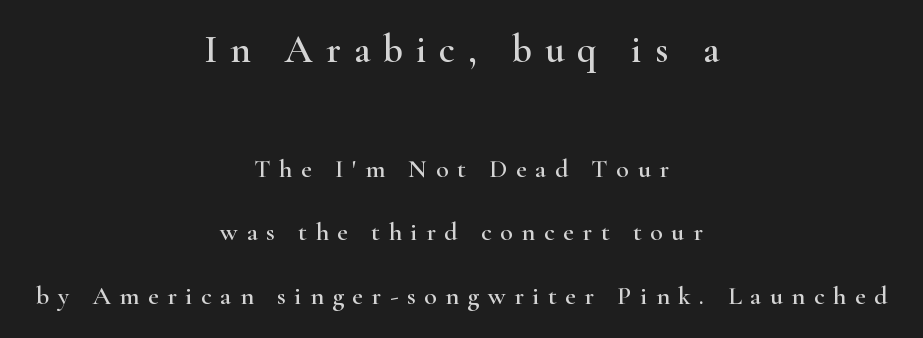
{"serif": "yes", "italic": "no", "width": "wide", "stroke_contrast": "high", "x_height": "small", "monospaced": "no", "underline": "no", "align": "center", "line_spacing": "loose", "line_spacing_ratio": 2.45, "letter_spacing": "wide", "letter_spacing_em": 0.33, "larger_block": "first", "size_ratio": 1.5, "glyph_px": 39}
